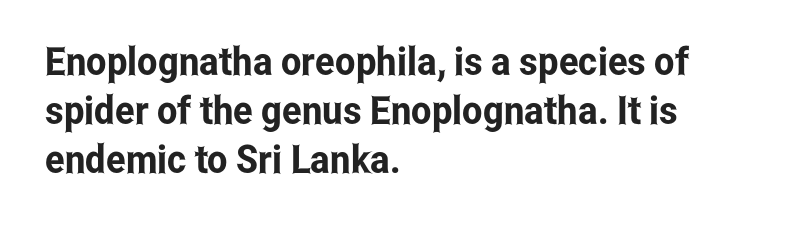
Q: Is the text italic (slanted)? A: No, it is upright.
Q: Is the typeface a serif or a sans-serif typeface? A: Sans-serif.
Q: Is the text underlined? A: No.
Q: How is the paragraph aligned? A: Left-aligned.
Q: Is the spacing between letters normal or unusually wide? A: Normal.
Q: Is the spacing between lines tight, normal or loose? A: Normal.
Q: Width (condensed, normal, or wide)? A: Condensed.
Q: Stroke contrast? A: Low.
Q: x-height? A: Medium.
Q: Monospaced? A: No.
